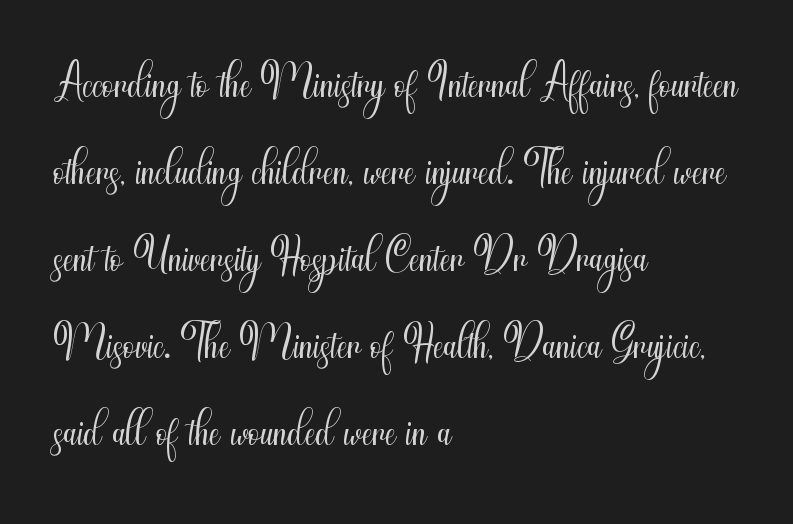
The image shows 66 px light, condensed sans-serif type; set left-aligned, normal line spacing (1.32x), normal letter spacing, not underlined; medium stroke contrast and a small x-height.
